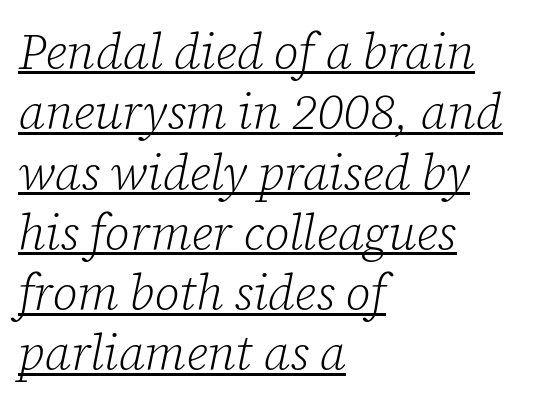
{"serif": "yes", "italic": "yes", "lean": "right", "slant_degrees": 12, "bold": "no", "weight": "light", "width": "normal", "stroke_contrast": "low", "x_height": "medium", "monospaced": "no", "underline": "yes", "align": "left", "line_spacing_ratio": 1.23, "letter_spacing": "normal", "letter_spacing_em": 0.0, "glyph_px": 49}
